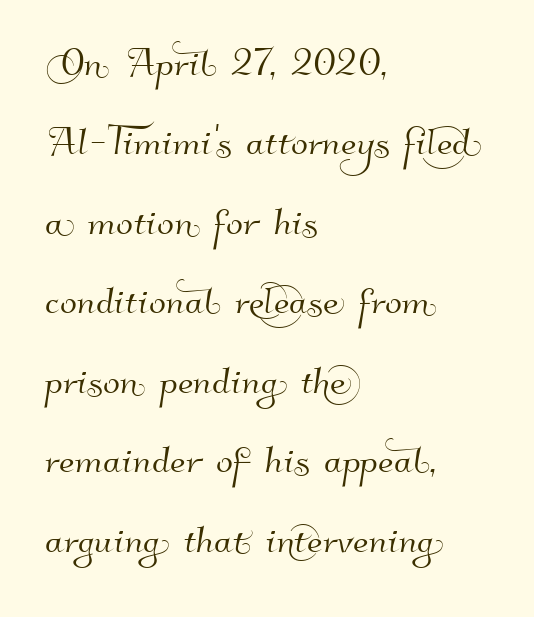
{"serif": "no", "width": "normal", "stroke_contrast": "high", "x_height": "small", "monospaced": "no", "underline": "no", "align": "left", "line_spacing": "normal", "line_spacing_ratio": 1.59, "letter_spacing": "normal", "letter_spacing_em": 0.0, "glyph_px": 50}
